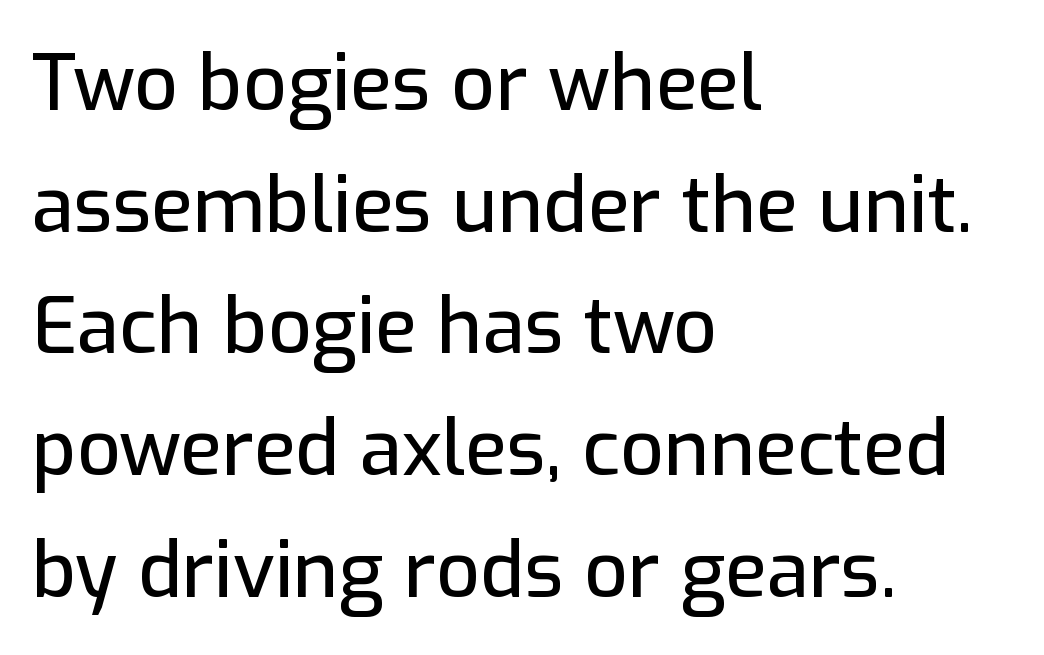
{"serif": "no", "italic": "no", "width": "normal", "stroke_contrast": "low", "x_height": "medium", "monospaced": "no", "underline": "no", "align": "left", "line_spacing": "normal", "line_spacing_ratio": 1.58, "letter_spacing": "normal", "letter_spacing_em": 0.0, "glyph_px": 77}
